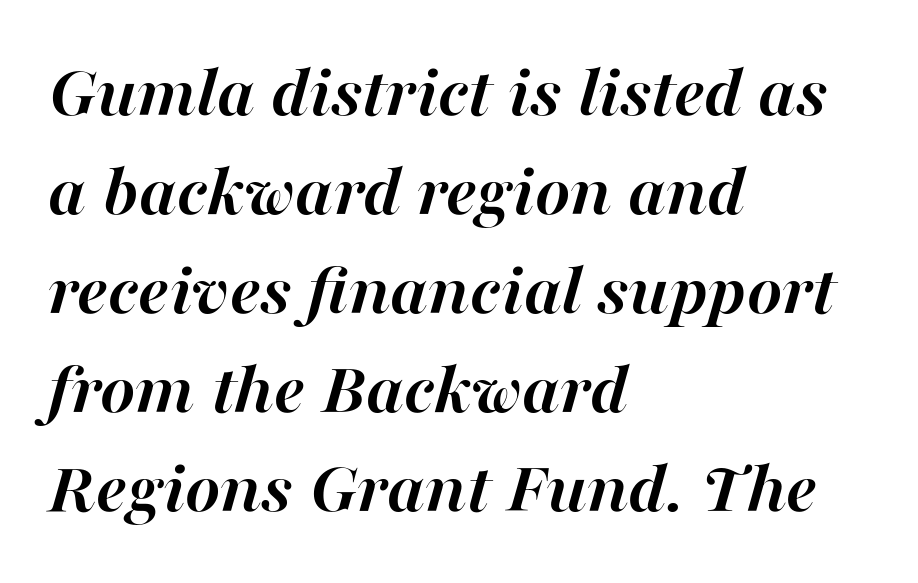
Each letter keeps its own natural width here, so spacing adapts to shape. Look at the tracking — it's just the regular setting, nothing added. Short and long lines alike share a common starting point at left. Evenly set lines give the paragraph a standard silhouette.
